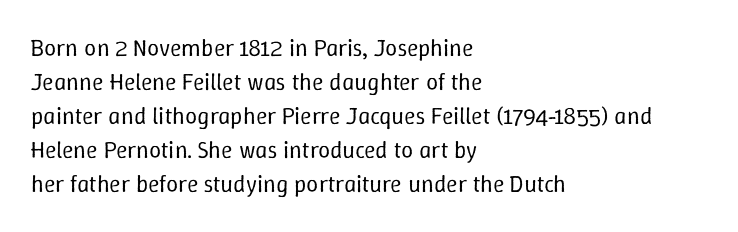
{"italic": "no", "bold": "no", "underline": "no", "align": "left", "line_spacing": "normal", "line_spacing_ratio": 1.42, "letter_spacing": "normal", "letter_spacing_em": 0.0, "glyph_px": 24}
